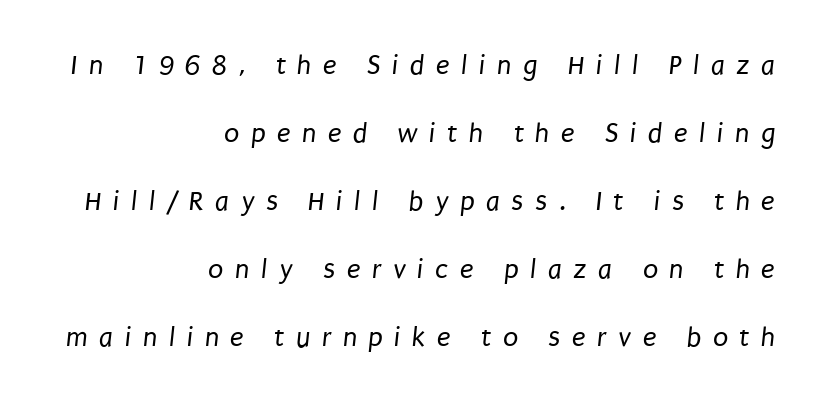
The image shows 28 px regular-weight, condensed sans-serif type; set right-aligned, loose line spacing (2.43x), unusually wide letter spacing (+0.41 em), not underlined; low stroke contrast and a large x-height.
